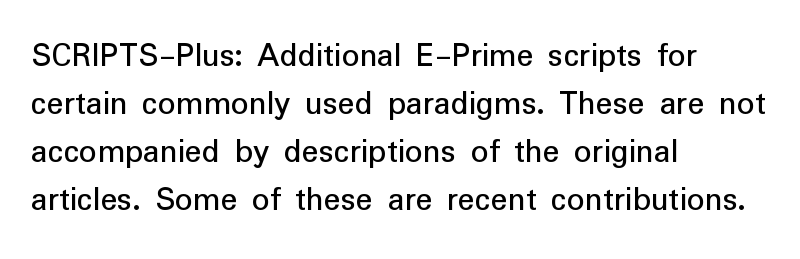
Q: Is the text italic (slanted)? A: No, it is upright.
Q: Is the typeface a serif or a sans-serif typeface? A: Sans-serif.
Q: Is the text underlined? A: No.
Q: How is the paragraph aligned? A: Left-aligned.
Q: Is the spacing between letters normal or unusually wide? A: Normal.
Q: Is the spacing between lines tight, normal or loose? A: Normal.
Q: Width (condensed, normal, or wide)? A: Normal.
Q: Stroke contrast? A: Low.
Q: x-height? A: Medium.
Q: Monospaced? A: No.
